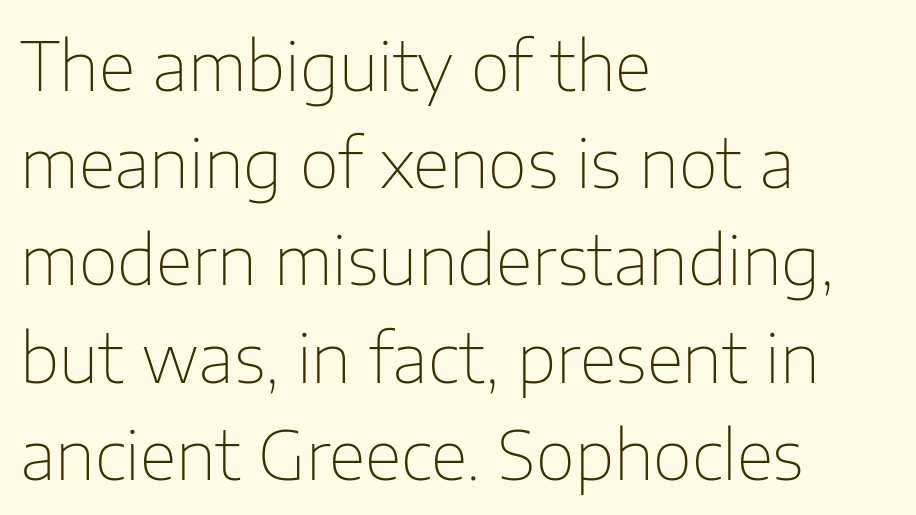
Q: Is the text bold? A: No.
Q: Is the text italic (slanted)? A: No, it is upright.
Q: Is the typeface a serif or a sans-serif typeface? A: Sans-serif.
Q: Is the text underlined? A: No.
Q: How is the paragraph aligned? A: Left-aligned.
Q: Is the spacing between letters normal or unusually wide? A: Normal.
Q: Is the spacing between lines tight, normal or loose? A: Normal.
Q: Width (condensed, normal, or wide)? A: Normal.
Q: Stroke contrast? A: Low.
Q: x-height? A: Medium.
Q: Monospaced? A: No.
